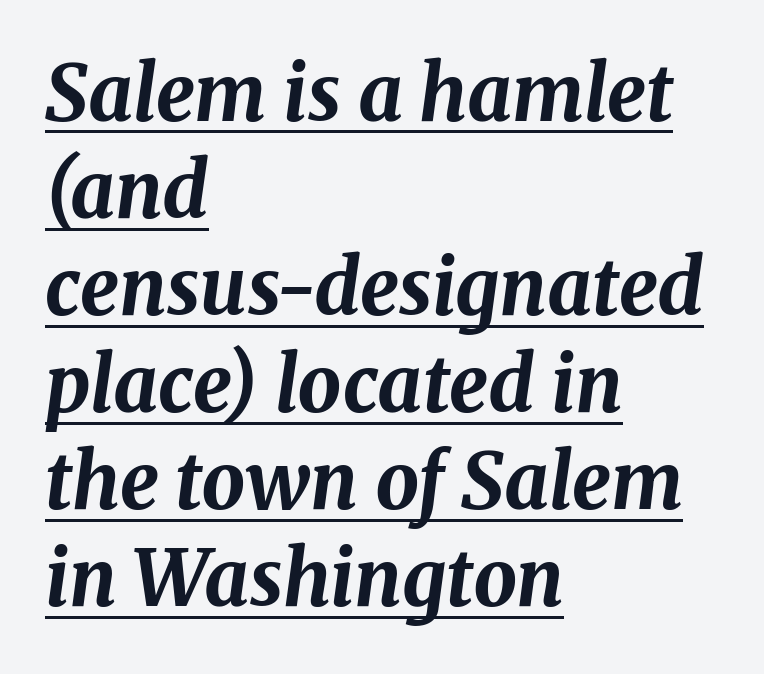
The image shows 77 px bold type, italic (leaning right); set left-aligned, normal line spacing (1.26x), normal letter spacing, underlined; medium stroke contrast and a medium x-height.
